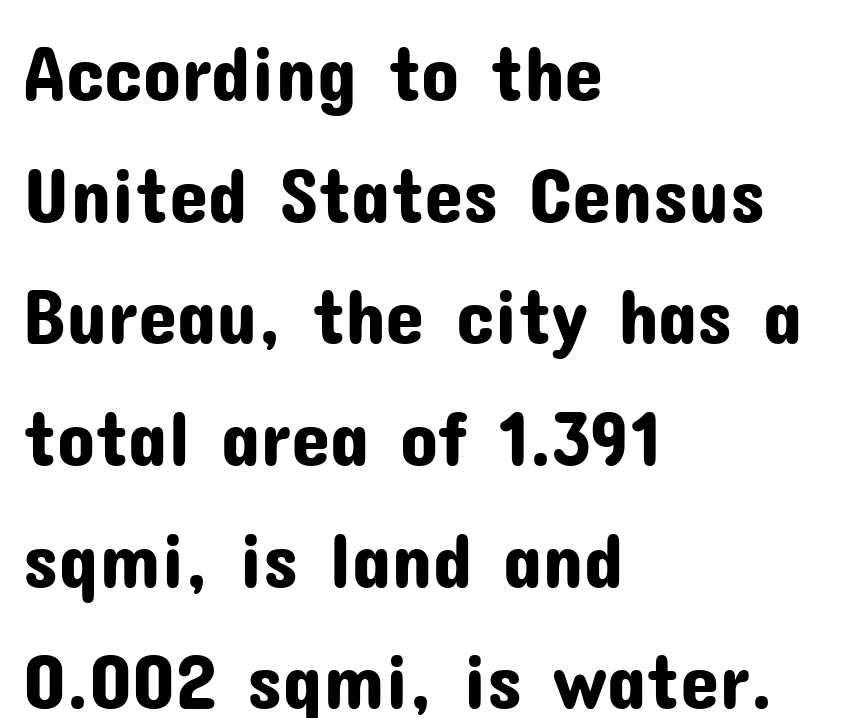
Q: Is the text italic (slanted)? A: No, it is upright.
Q: Is the typeface a serif or a sans-serif typeface? A: Sans-serif.
Q: Is the text underlined? A: No.
Q: How is the paragraph aligned? A: Left-aligned.
Q: Is the spacing between letters normal or unusually wide? A: Normal.
Q: Is the spacing between lines tight, normal or loose? A: Normal.
Q: Width (condensed, normal, or wide)? A: Normal.
Q: Stroke contrast? A: Low.
Q: x-height? A: Medium.
Q: Monospaced? A: No.
